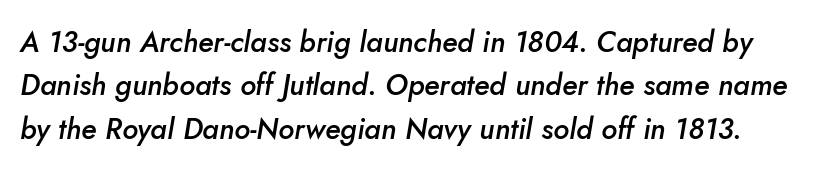
Letters rest on an invisible, unmarked baseline. The rows are spaced the way most documents space them. You could not count columns in this text — the font is proportionally spaced. Moderately thickened strokes mark this as semibold type. An italicized treatment has been applied to the whole sample.
